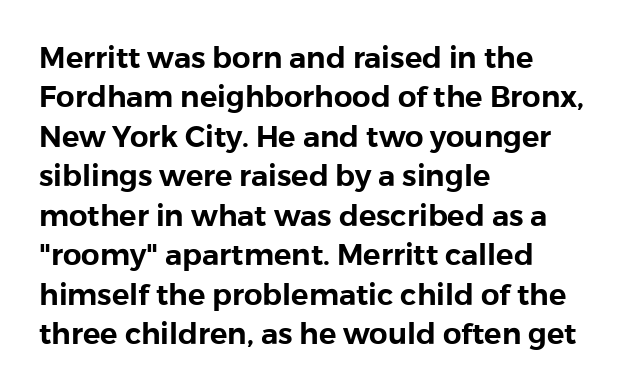
The image shows 29 px sans-serif type, upright; set left-aligned, normal line spacing (1.36x), normal letter spacing, not underlined; low stroke contrast and a medium x-height.
